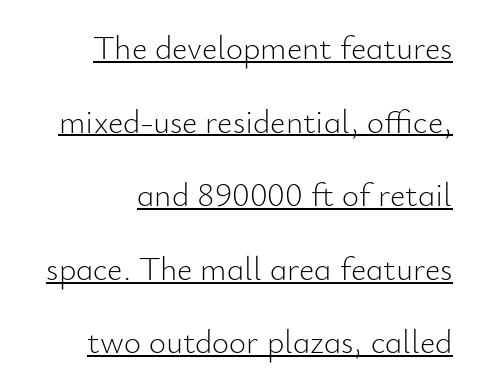
The image shows 33 px light sans-serif type, upright; set right-aligned, loose line spacing (2.23x), normal letter spacing, underlined; low stroke contrast and a small x-height.
